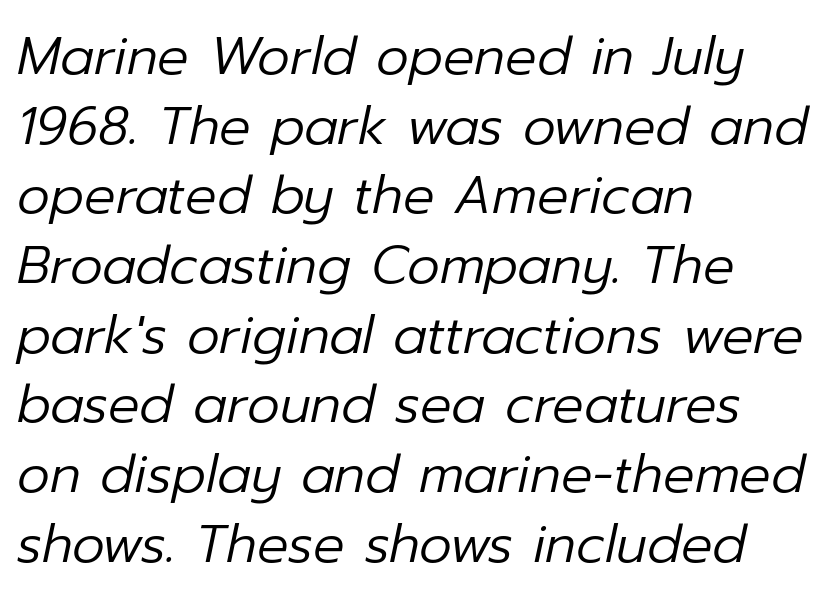
The image shows 52 px regular-weight type, italic (leaning right); set left-aligned, normal line spacing (1.34x), normal letter spacing, not underlined; low stroke contrast and a medium x-height.
